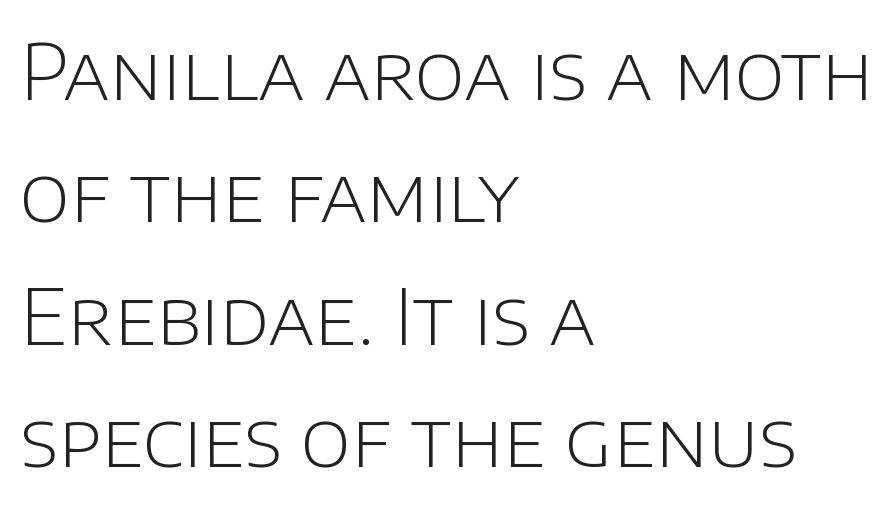
{"serif": "no", "italic": "no", "bold": "no", "weight": "light", "width": "normal", "stroke_contrast": "low", "x_height": "large", "monospaced": "no", "underline": "no", "align": "left", "line_spacing": "normal", "line_spacing_ratio": 1.59, "letter_spacing": "normal", "letter_spacing_em": 0.0, "glyph_px": 77}
